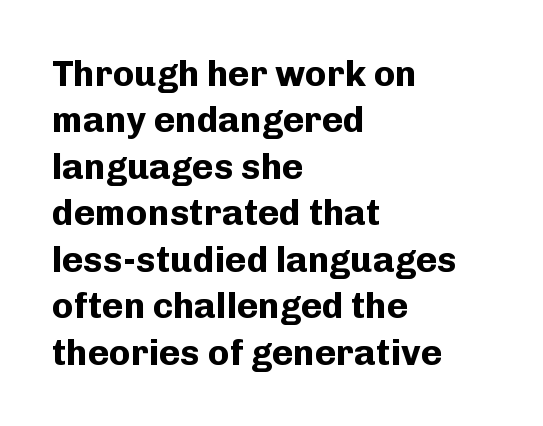
The image shows 36 px bold sans-serif type, upright; set left-aligned, normal line spacing (1.29x), normal letter spacing, not underlined; low stroke contrast and a medium x-height.
